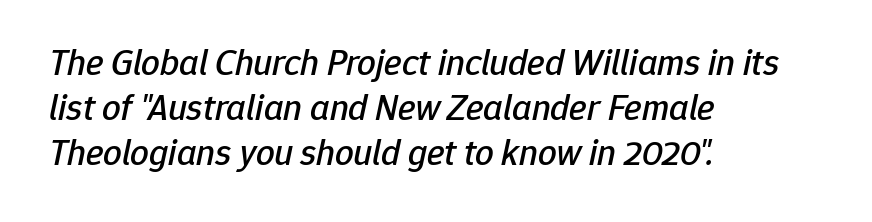
The image shows 37 px text type, italic (leaning right); set left-aligned, line spacing 1.21x, normal letter spacing, not underlined; low stroke contrast and a medium x-height.
